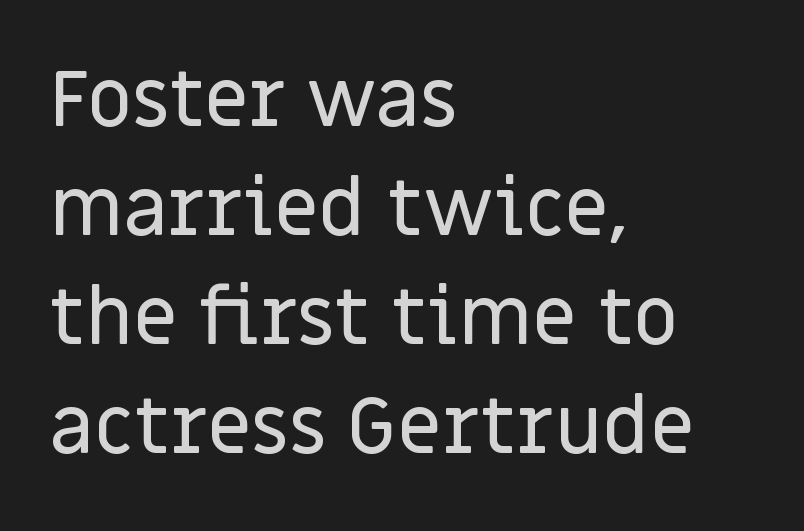
Q: Is the text italic (slanted)? A: No, it is upright.
Q: Is the typeface a serif or a sans-serif typeface? A: Sans-serif.
Q: Is the text underlined? A: No.
Q: How is the paragraph aligned? A: Left-aligned.
Q: Is the spacing between letters normal or unusually wide? A: Normal.
Q: Is the spacing between lines tight, normal or loose? A: Normal.
Q: Width (condensed, normal, or wide)? A: Normal.
Q: Stroke contrast? A: Low.
Q: x-height? A: Large.
Q: Monospaced? A: No.
